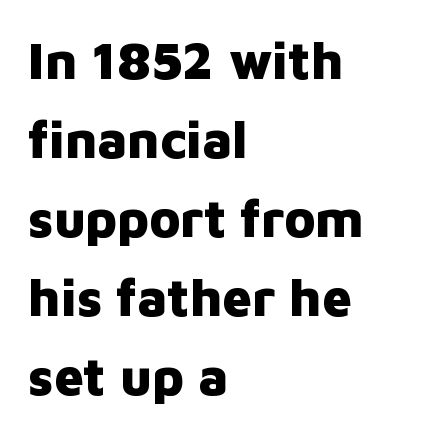
The image shows 52 px heavy sans-serif type, upright; set left-aligned, normal line spacing (1.52x), normal letter spacing, not underlined; low stroke contrast and a medium x-height.
